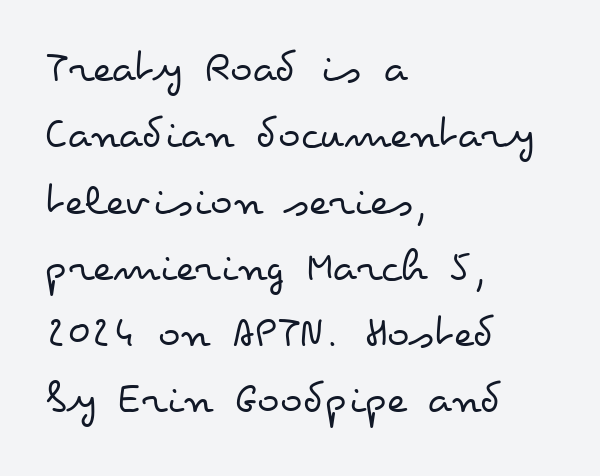
The zone under the glyphs is completely vacant. Is this a fixed-width face? No — the glyphs have proportional, varying widths. In terms of letterspacing, this is plain default setting. The letterforms sit at book weight or below.
